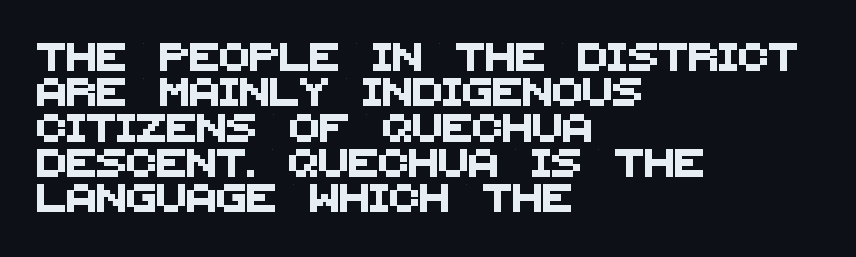
Q: Is the typeface a serif or a sans-serif typeface? A: Sans-serif.
Q: Is the text underlined? A: No.
Q: How is the paragraph aligned? A: Left-aligned.
Q: Is the spacing between letters normal or unusually wide? A: Normal.
Q: Is the spacing between lines tight, normal or loose? A: Normal.
Q: Width (condensed, normal, or wide)? A: Normal.
Q: Stroke contrast? A: Medium.
Q: x-height? A: Large.
Q: Monospaced? A: No.
